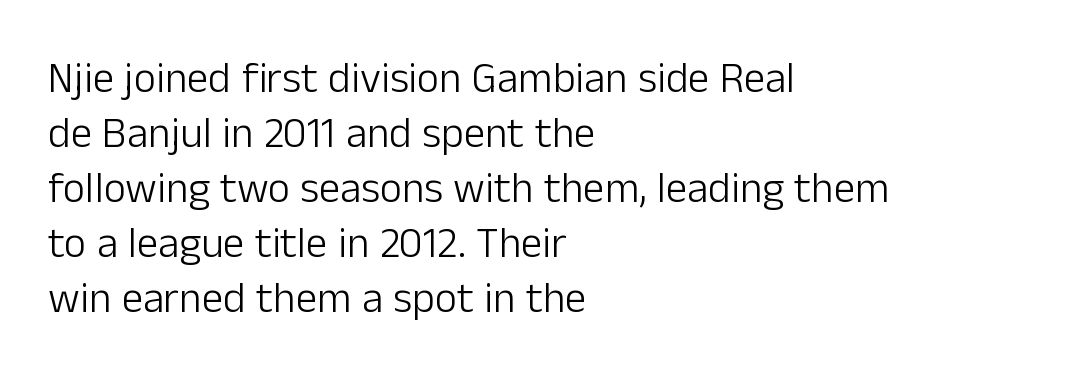
Q: Is the text bold? A: No.
Q: Is the text italic (slanted)? A: No, it is upright.
Q: Is the typeface a serif or a sans-serif typeface? A: Sans-serif.
Q: Is the text underlined? A: No.
Q: How is the paragraph aligned? A: Left-aligned.
Q: Is the spacing between letters normal or unusually wide? A: Normal.
Q: Is the spacing between lines tight, normal or loose? A: Normal.
Q: Width (condensed, normal, or wide)? A: Normal.
Q: Stroke contrast? A: Low.
Q: x-height? A: Medium.
Q: Monospaced? A: No.
